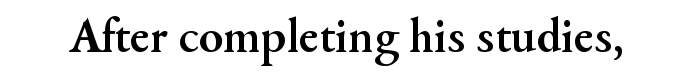
{"serif": "yes", "italic": "no", "bold": "yes", "weight": "semibold", "width": "normal", "stroke_contrast": "medium", "x_height": "small", "monospaced": "no", "underline": "no", "letter_spacing": "normal", "letter_spacing_em": 0.0, "glyph_px": 50}
